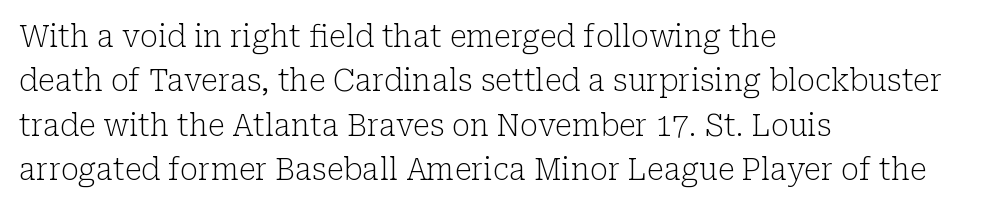
The image shows 30 px light serif type, upright; set left-aligned, normal line spacing (1.48x), normal letter spacing, not underlined; low stroke contrast and a medium x-height.
